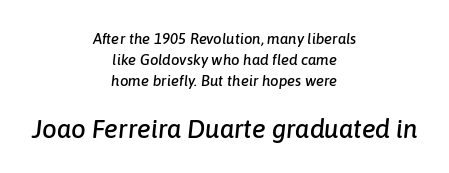
Q: Is the text italic (slanted)? A: Yes, it leans right by about 6 degrees.
Q: Is the text underlined? A: No.
Q: How is the paragraph aligned? A: Centered.
Q: Is the spacing between letters normal or unusually wide? A: Normal.
Q: Is the spacing between lines tight, normal or loose? A: Normal.
Q: Which block of text is set in a larger size, the first (top) or the second (bottom)? A: The second (bottom) one.
